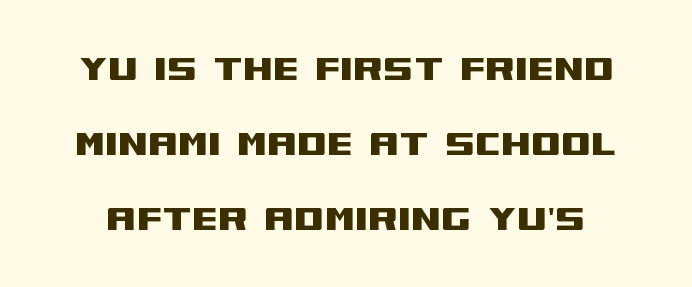
{"serif": "no", "italic": "no", "width": "wide", "stroke_contrast": "medium", "x_height": "large", "monospaced": "no", "underline": "no", "line_spacing_ratio": 1.75, "letter_spacing": "normal", "letter_spacing_em": 0.0, "glyph_px": 43}
